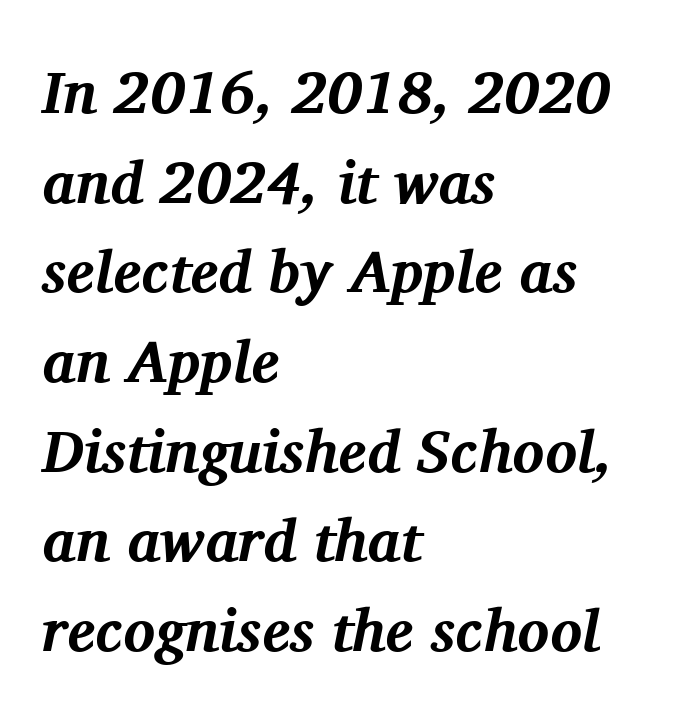
{"serif": "yes", "italic": "yes", "lean": "right", "slant_degrees": 11, "bold": "yes", "weight": "bold", "width": "normal", "stroke_contrast": "medium", "x_height": "medium", "monospaced": "no", "underline": "no", "align": "left", "line_spacing": "normal", "line_spacing_ratio": 1.52, "letter_spacing": "normal", "letter_spacing_em": 0.0, "glyph_px": 59}
